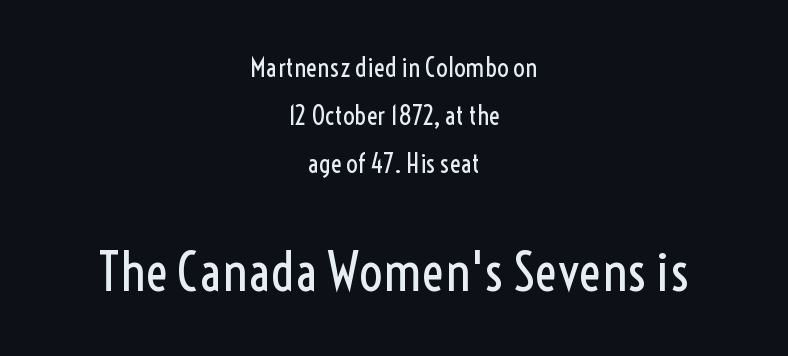
{"serif": "no", "italic": "no", "bold": "no", "weight": "regular", "width": "condensed", "x_height": "medium", "monospaced": "no", "underline": "no", "align": "center", "line_spacing_ratio": 1.85, "letter_spacing": "normal", "letter_spacing_em": 0.0, "larger_block": "second", "size_ratio": 2.04, "glyph_px": 53}
